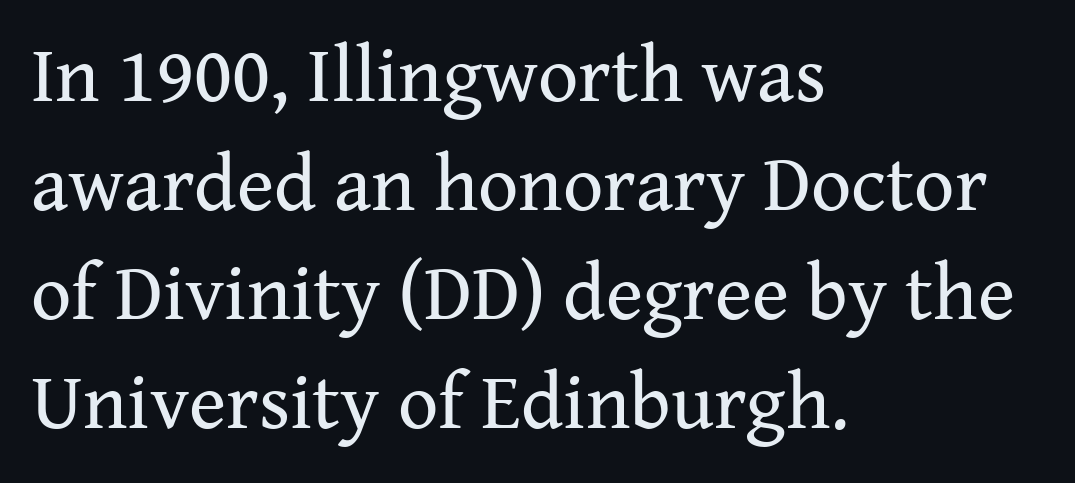
This rendering leaves character spacing at its baseline value. Letters have the restrained weight of plain body copy at most. In CSS terms this would be text-align: left. Baseline-to-baseline distance is the conventional proportion of letter height. A typesetter would call this proportional, since set widths differ per character.
